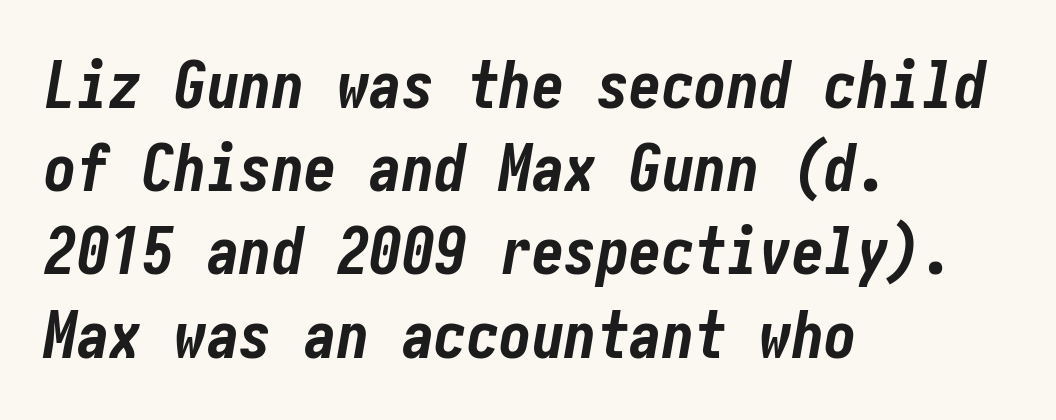
The image shows 65 px bold, condensed type, italic (leaning right); set left-aligned, normal line spacing (1.28x), normal letter spacing, not underlined; low stroke contrast and a medium x-height.
